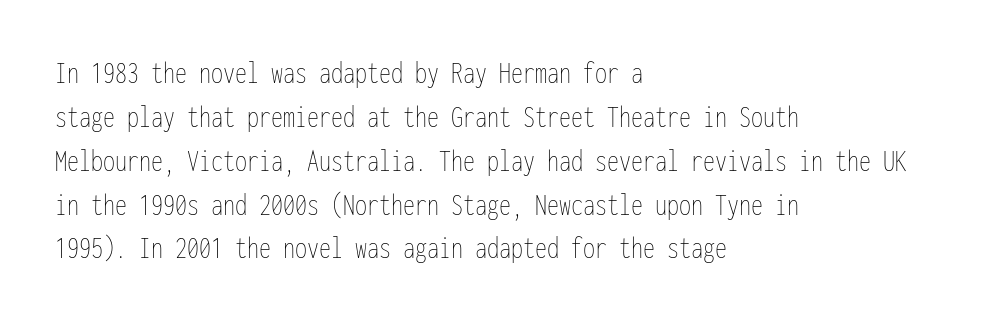
Q: Is the text bold? A: No.
Q: Is the text italic (slanted)? A: No, it is upright.
Q: Is the text underlined? A: No.
Q: How is the paragraph aligned? A: Left-aligned.
Q: Is the spacing between letters normal or unusually wide? A: Normal.
Q: Is the spacing between lines tight, normal or loose? A: Normal.
Q: Width (condensed, normal, or wide)? A: Condensed.
Q: Stroke contrast? A: Low.
Q: x-height? A: Medium.
Q: Monospaced? A: Yes.
